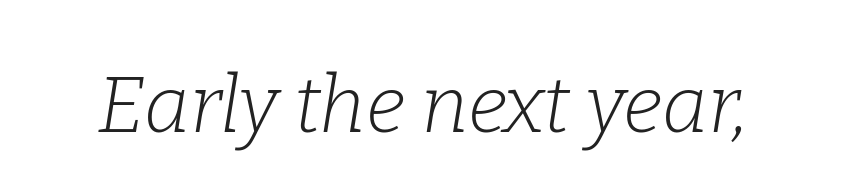
Q: Is the text bold? A: No.
Q: Is the text italic (slanted)? A: Yes, it leans right by about 9 degrees.
Q: Is the typeface a serif or a sans-serif typeface? A: Serif.
Q: Is the text underlined? A: No.
Q: Is the spacing between letters normal or unusually wide? A: Normal.
Q: Width (condensed, normal, or wide)? A: Normal.
Q: Stroke contrast? A: Low.
Q: x-height? A: Medium.
Q: Monospaced? A: No.
